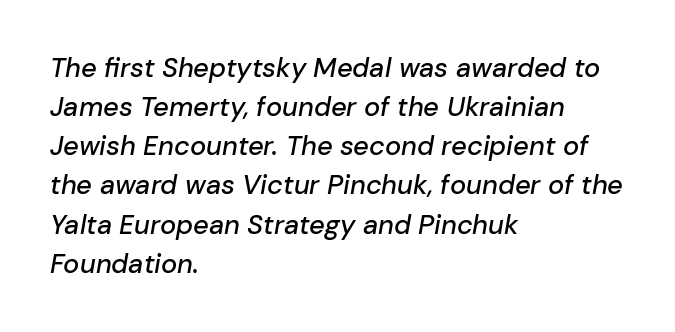
{"italic": "yes", "lean": "right", "slant_degrees": 10, "underline": "no", "align": "left", "line_spacing": "normal", "line_spacing_ratio": 1.45, "letter_spacing": "normal", "letter_spacing_em": 0.0, "glyph_px": 27}
